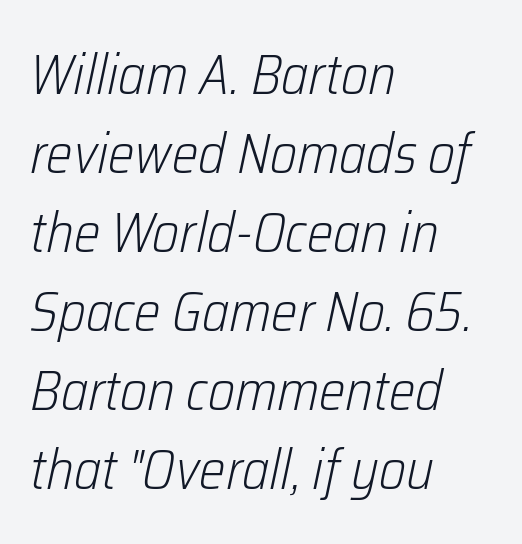
{"italic": "yes", "lean": "right", "slant_degrees": 12, "bold": "no", "weight": "light", "width": "condensed", "stroke_contrast": "low", "x_height": "medium", "monospaced": "no", "underline": "no", "align": "left", "line_spacing": "normal", "line_spacing_ratio": 1.41, "letter_spacing": "normal", "letter_spacing_em": 0.0, "glyph_px": 56}
